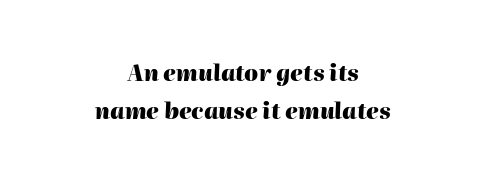
The image shows 22 px bold type, italic (leaning right); set centered, line spacing 1.74x, normal letter spacing, not underlined.
